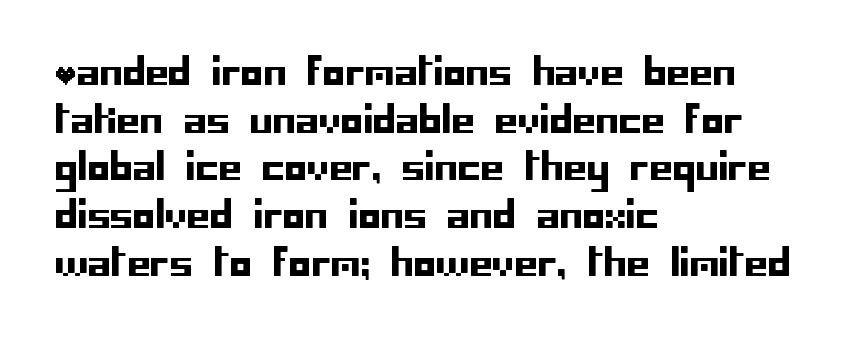
The lines are quadded left. What stands out about the letter spacing? Nothing — it is the standard amount. A roman cut, with each character standing at attention. How would I describe the line gaps? Plain and ordinary. Unlike a traditional serif, this face leaves its strokes unadorned.
